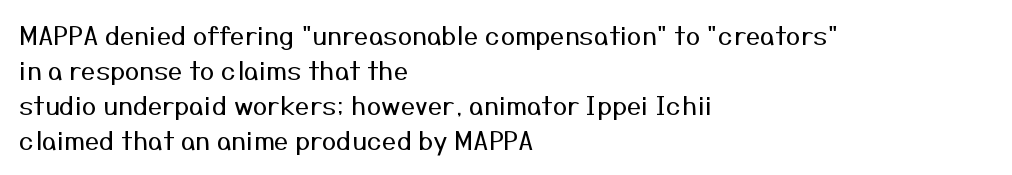
The strip under each line holds only bare page. Short note: letters normally spaced. The axis of the letterforms is exactly vertical. Line spacing here is normal. The rendering anchors every line to the left-hand side.
